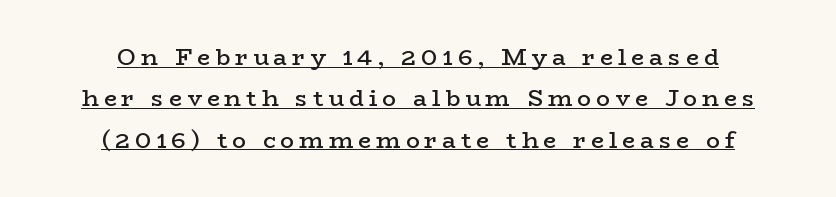
{"italic": "no", "bold": "semi", "underline": "yes", "align": "center", "line_spacing_ratio": 1.8, "letter_spacing": "wide", "letter_spacing_em": 0.22, "glyph_px": 23}
